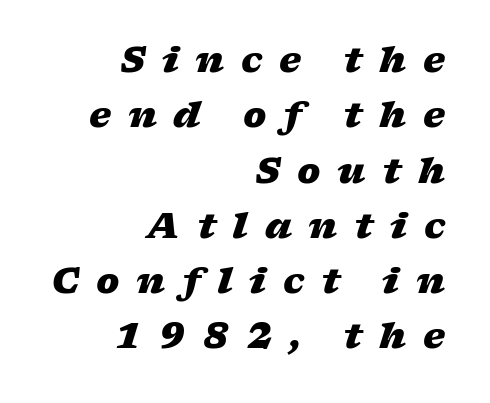
The image shows 35 px heavy, wide type, italic (leaning right); set right-aligned, normal line spacing (1.58x), unusually wide letter spacing (+0.48 em), not underlined; low stroke contrast and a medium x-height.
